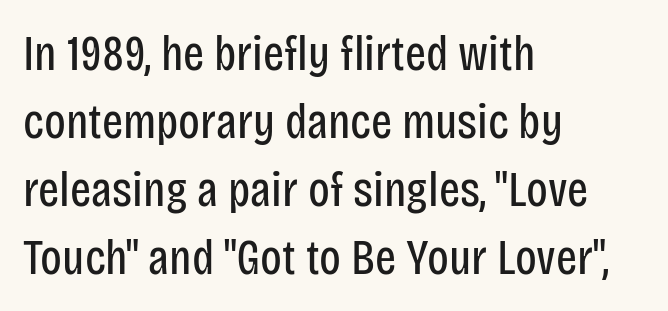
{"serif": "no", "italic": "no", "bold": "no", "weight": "regular", "width": "condensed", "stroke_contrast": "low", "x_height": "large", "monospaced": "no", "underline": "no", "align": "left", "line_spacing": "normal", "line_spacing_ratio": 1.36, "letter_spacing": "normal", "letter_spacing_em": 0.0, "glyph_px": 50}
